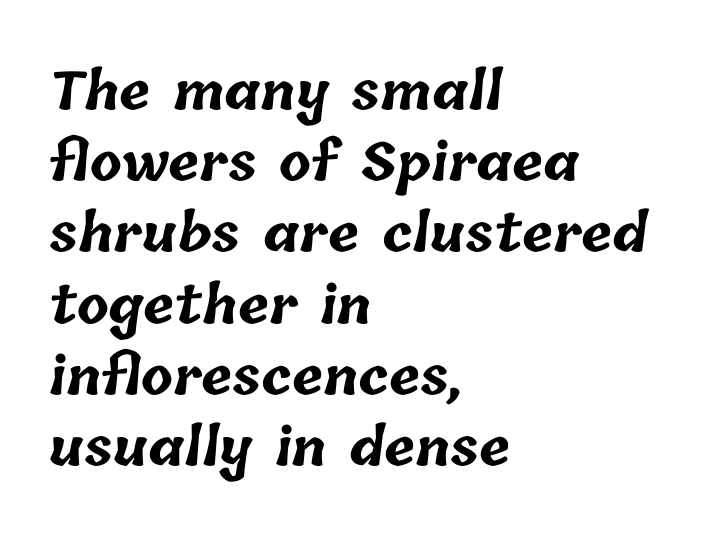
The image shows 52 px bold type; set left-aligned, normal line spacing (1.37x), normal letter spacing, not underlined; low stroke contrast and a medium x-height.
